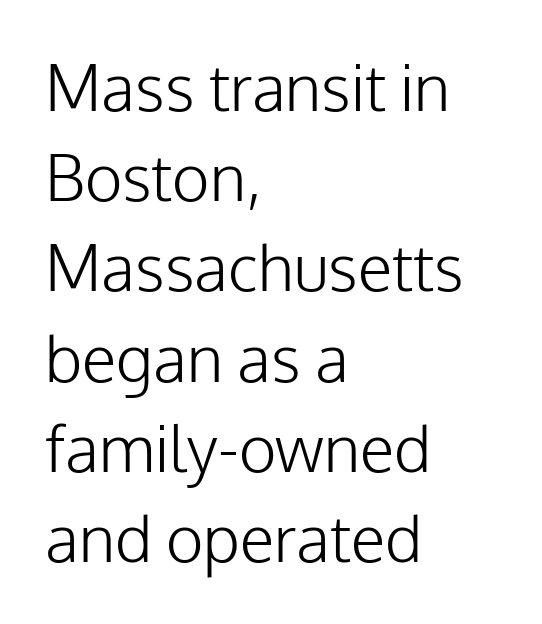
Q: Is the text bold? A: No.
Q: Is the text italic (slanted)? A: No, it is upright.
Q: Is the typeface a serif or a sans-serif typeface? A: Sans-serif.
Q: Is the text underlined? A: No.
Q: How is the paragraph aligned? A: Left-aligned.
Q: Is the spacing between letters normal or unusually wide? A: Normal.
Q: Is the spacing between lines tight, normal or loose? A: Normal.
Q: Width (condensed, normal, or wide)? A: Normal.
Q: Stroke contrast? A: Low.
Q: x-height? A: Medium.
Q: Monospaced? A: No.
